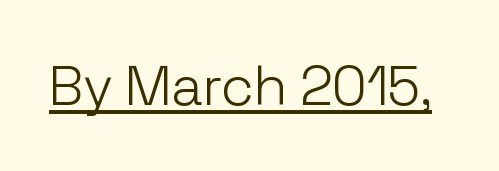
Q: Is the text bold? A: No.
Q: Is the text italic (slanted)? A: No, it is upright.
Q: Is the typeface a serif or a sans-serif typeface? A: Sans-serif.
Q: Is the text underlined? A: Yes.
Q: Is the spacing between letters normal or unusually wide? A: Normal.
Q: Width (condensed, normal, or wide)? A: Normal.
Q: Stroke contrast? A: Low.
Q: x-height? A: Medium.
Q: Monospaced? A: No.
